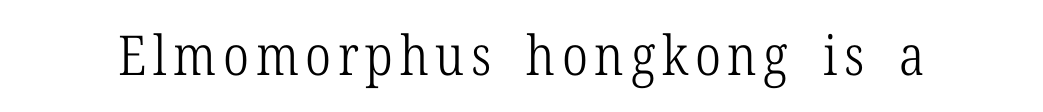
{"serif": "yes", "italic": "no", "bold": "no", "weight": "light", "width": "condensed", "stroke_contrast": "low", "x_height": "medium", "monospaced": "no", "underline": "no", "glyph_px": 55}
